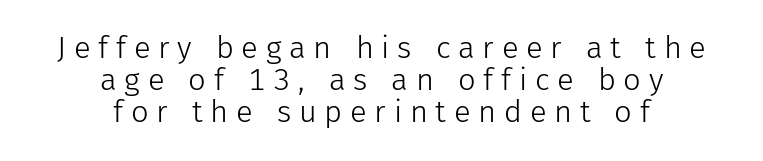
Each letter's strokes conclude bluntly, with no projecting serifs. How would I describe the line gaps? Narrow and economical. Glance below the letters and you will spot only blank space. These lines are rendered in a variable-pitch font.
